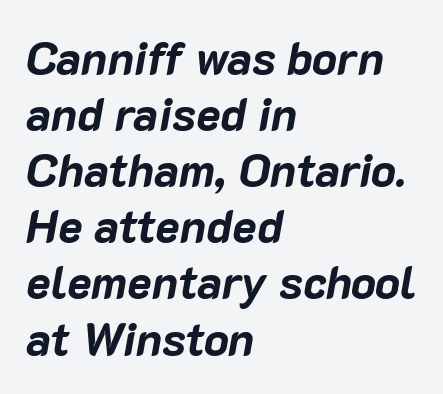
This rendering leaves character spacing at its baseline value. The rendering applies a slant to the glyphs. The rendering anchors every line to the left-hand side. The words here are not underlined.
